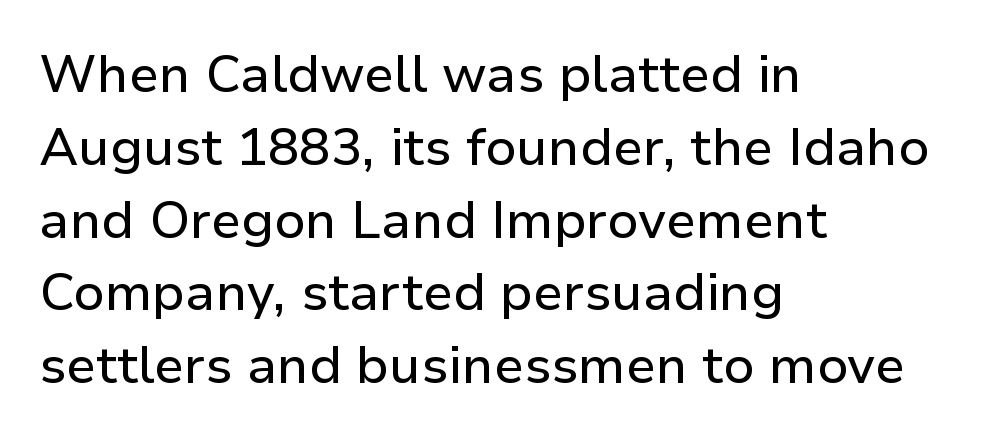
The image shows 52 px sans-serif type, upright; set left-aligned, normal line spacing (1.4x), normal letter spacing, not underlined; low stroke contrast and a medium x-height.
